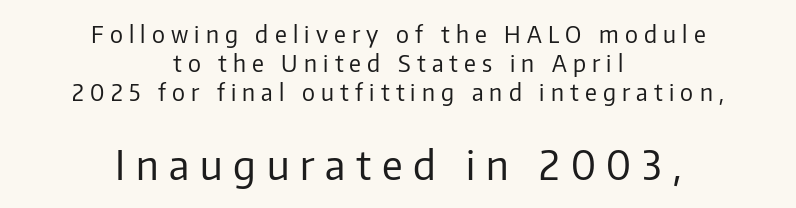
The image shows 40 px regular-weight sans-serif type, upright; set centered, normal line spacing (1.26x), unusually wide letter spacing (+0.27 em), not underlined; the second (bottom) block is 1.74x larger; low stroke contrast and a medium x-height.
